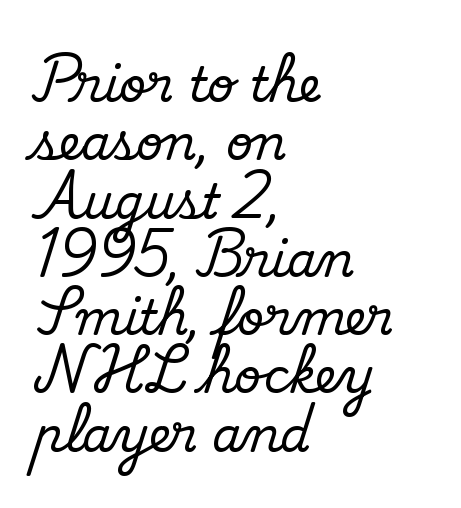
The image shows 47 px serif type; set left-aligned, line spacing 1.24x, normal letter spacing, not underlined; medium stroke contrast and a small x-height.
